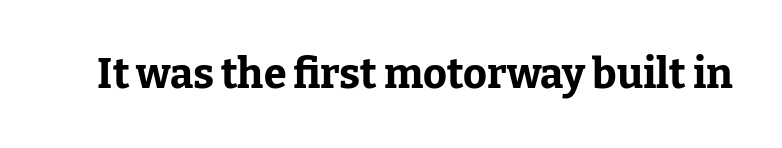
{"serif": "yes", "italic": "no", "bold": "yes", "weight": "bold", "width": "normal", "stroke_contrast": "low", "x_height": "medium", "monospaced": "no", "underline": "no", "letter_spacing": "normal", "letter_spacing_em": 0.0, "glyph_px": 41}
